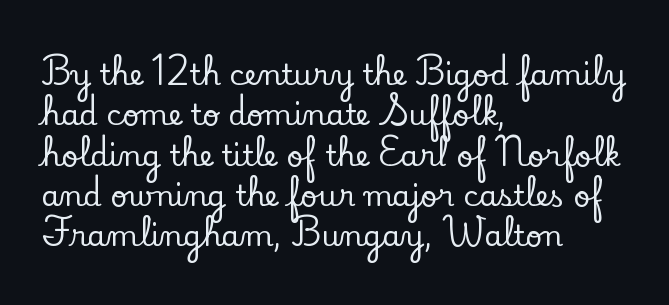
Q: Is the text italic (slanted)? A: No, it is upright.
Q: Is the typeface a serif or a sans-serif typeface? A: Serif.
Q: Is the text underlined? A: No.
Q: How is the paragraph aligned? A: Left-aligned.
Q: Is the spacing between letters normal or unusually wide? A: Normal.
Q: Is the spacing between lines tight, normal or loose? A: Normal.
Q: Width (condensed, normal, or wide)? A: Normal.
Q: Stroke contrast? A: Low.
Q: x-height? A: Small.
Q: Monospaced? A: No.
